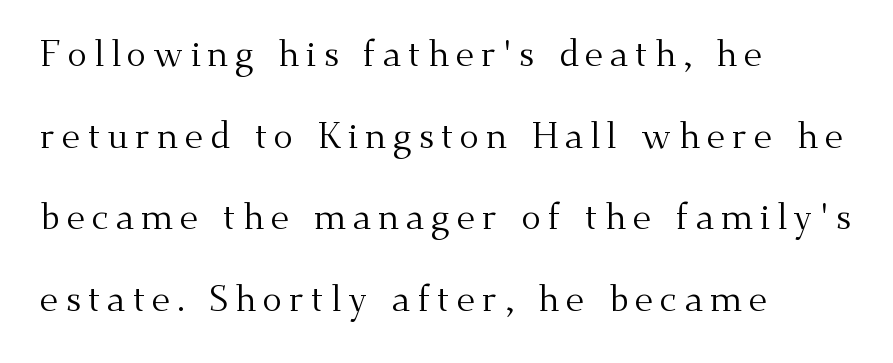
{"serif": "yes", "italic": "no", "bold": "no", "weight": "regular", "width": "normal", "stroke_contrast": "medium", "x_height": "small", "monospaced": "no", "underline": "no", "align": "left", "line_spacing": "loose", "line_spacing_ratio": 2.27, "glyph_px": 36}
